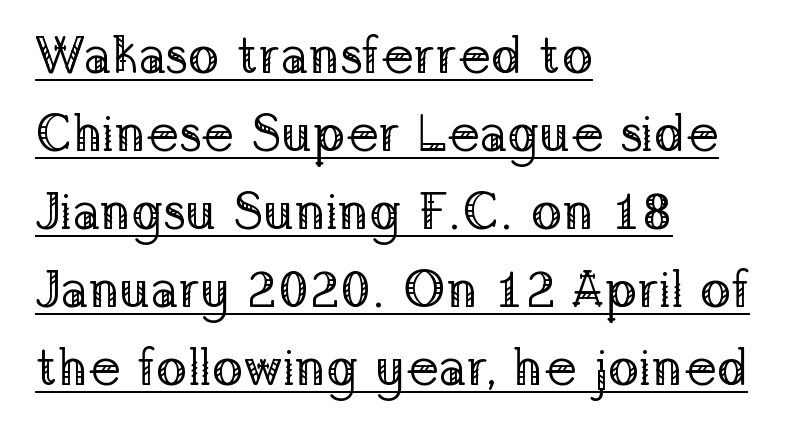
Q: Is the text bold? A: No.
Q: Is the text italic (slanted)? A: No, it is upright.
Q: Is the typeface a serif or a sans-serif typeface? A: Serif.
Q: Is the text underlined? A: Yes.
Q: How is the paragraph aligned? A: Left-aligned.
Q: Is the spacing between letters normal or unusually wide? A: Normal.
Q: Is the spacing between lines tight, normal or loose? A: Normal.
Q: Width (condensed, normal, or wide)? A: Normal.
Q: Stroke contrast? A: Low.
Q: x-height? A: Medium.
Q: Monospaced? A: No.
